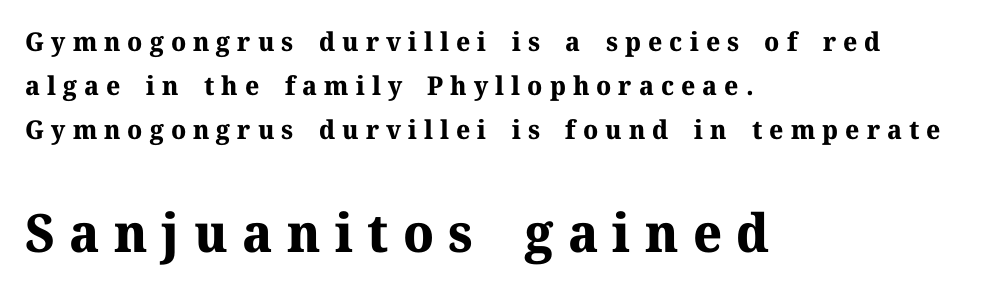
{"serif": "yes", "italic": "no", "bold": "yes", "weight": "bold", "width": "normal", "stroke_contrast": "medium", "x_height": "medium", "monospaced": "no", "underline": "no", "align": "left", "line_spacing": "normal", "line_spacing_ratio": 1.69, "letter_spacing": "wide", "letter_spacing_em": 0.27, "larger_block": "second", "size_ratio": 2.04, "glyph_px": 53}
